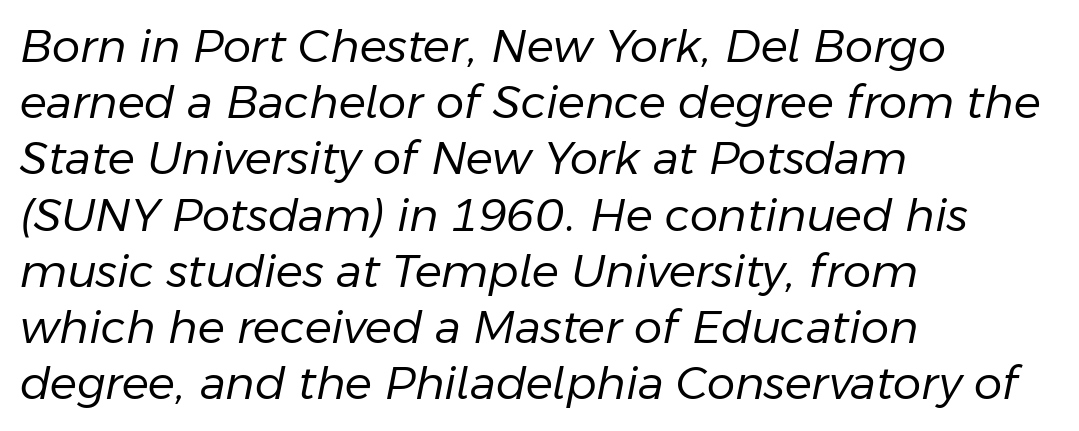
{"italic": "yes", "lean": "right", "slant_degrees": 11, "bold": "no", "weight": "regular", "width": "normal", "stroke_contrast": "low", "x_height": "medium", "monospaced": "no", "underline": "no", "align": "left", "line_spacing": "normal", "line_spacing_ratio": 1.25, "letter_spacing": "normal", "letter_spacing_em": 0.0, "glyph_px": 45}
